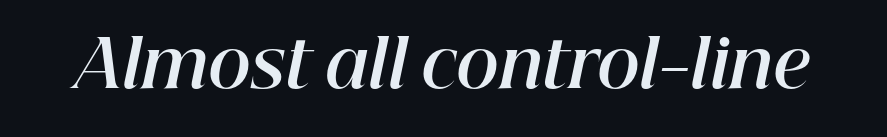
Nobody touched the tracking dial on this one. The font is running at its bold setting. Varying glyph widths throughout — classic text-font behaviour. The gap between lines stays unmarked.
